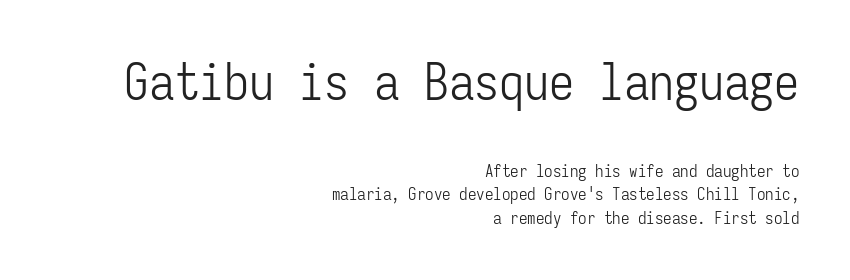
Q: Is the text bold? A: No.
Q: Is the text italic (slanted)? A: No, it is upright.
Q: Is the typeface a serif or a sans-serif typeface? A: Sans-serif.
Q: Is the text underlined? A: No.
Q: How is the paragraph aligned? A: Right-aligned.
Q: Is the spacing between letters normal or unusually wide? A: Normal.
Q: Is the spacing between lines tight, normal or loose? A: Normal.
Q: Which block of text is set in a larger size, the first (top) or the second (bottom)? A: The first (top) one.
Q: Width (condensed, normal, or wide)? A: Condensed.
Q: Stroke contrast? A: Low.
Q: x-height? A: Medium.
Q: Monospaced? A: Yes.
